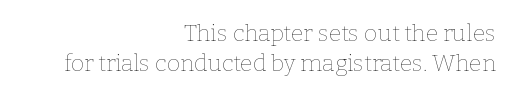
This is the regular roman posture of the typeface. The specimen omits any rule beneath the text block's lines. The tracking reads as untouched default to a designer's eye. Ink coverage per letter is moderate at most. The designer left line spacing at the default. Where is the straight margin? On the right.
